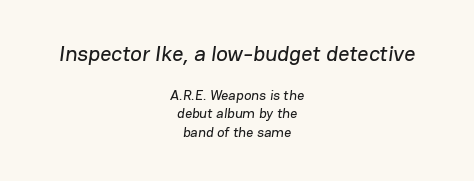
{"underline": "no", "align": "center", "line_spacing": "normal", "line_spacing_ratio": 1.32, "letter_spacing": "normal", "letter_spacing_em": 0.0, "larger_block": "first", "size_ratio": 1.57, "glyph_px": 22}
